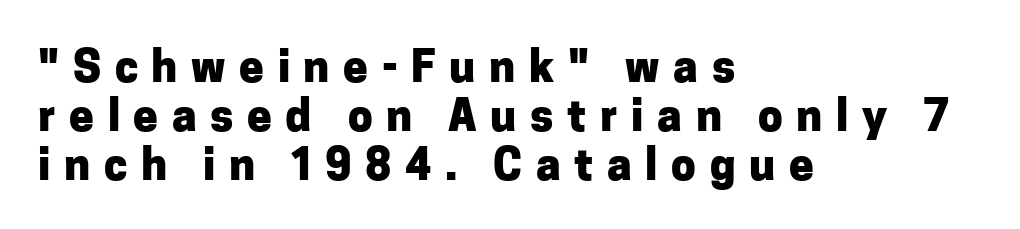
Is this a sans? Yes — the strokes have no serifs. This sample uses an upright cut, with every glyph sitting square on the baseline. Lines of text with bare space underneath. The vertical gap from one line to the next is small. The letters are bold, with thick, heavy strokes. Inter-character spacing is expanded well beyond the font's built-in metrics.
